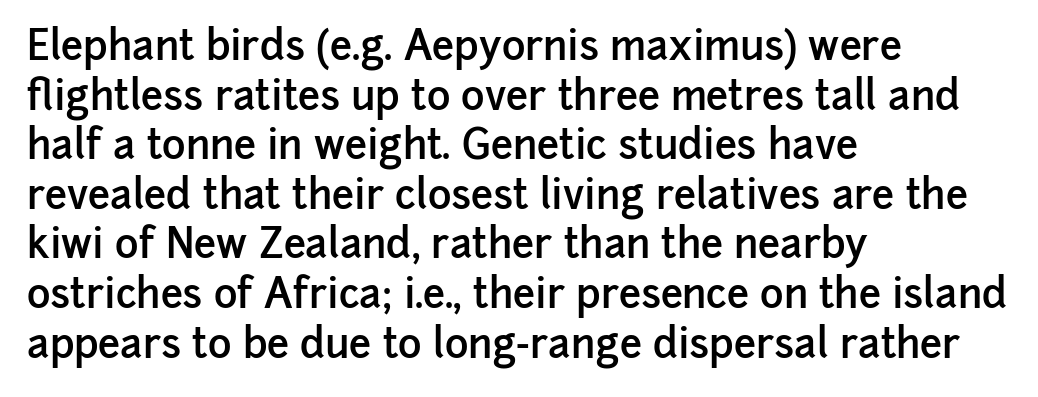
Q: Is the text bold? A: Semi-bold.
Q: Is the text italic (slanted)? A: No, it is upright.
Q: Is the typeface a serif or a sans-serif typeface? A: Sans-serif.
Q: Is the text underlined? A: No.
Q: How is the paragraph aligned? A: Left-aligned.
Q: Is the spacing between letters normal or unusually wide? A: Normal.
Q: Width (condensed, normal, or wide)? A: Normal.
Q: Stroke contrast? A: Low.
Q: x-height? A: Medium.
Q: Monospaced? A: No.
